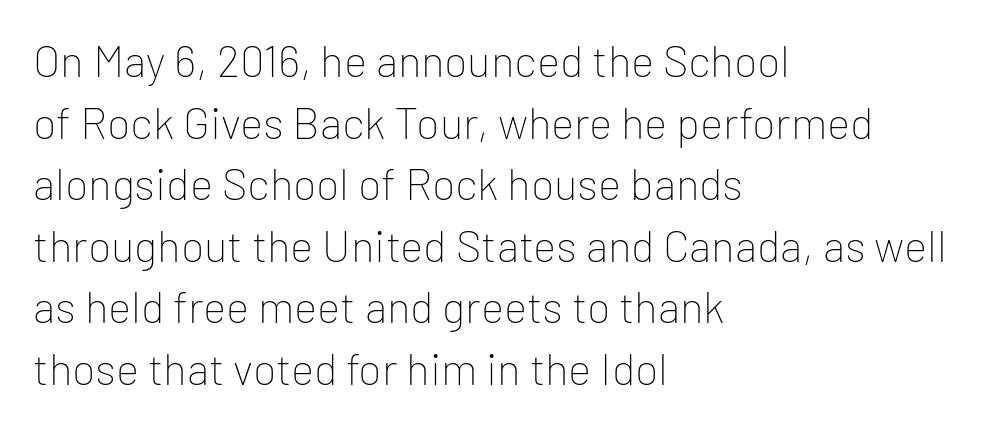
If you drew a line through each stem, it would be perfectly vertical. The passage shown stacks its lines at a standard gap. Only glyphs here, with clear space below each row. Think of a printed novel: that variable character pitch is what you see here.
